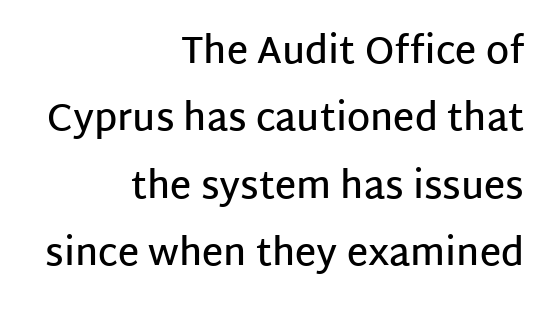
{"serif": "no", "italic": "no", "bold": "semi", "weight": "semibold", "width": "normal", "stroke_contrast": "low", "x_height": "large", "monospaced": "no", "underline": "no", "align": "right", "line_spacing_ratio": 1.82, "letter_spacing": "normal", "letter_spacing_em": 0.0, "glyph_px": 37}
